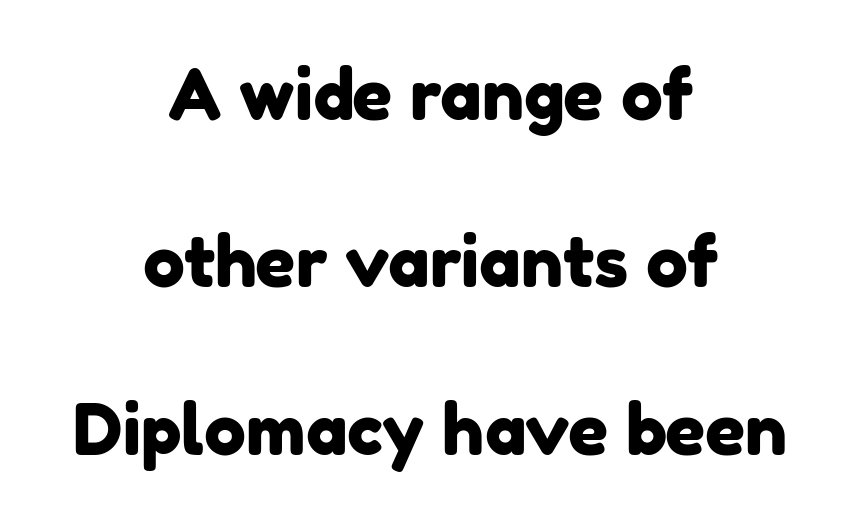
The image shows 70 px sans-serif type; set centered, loose line spacing (2.39x), normal letter spacing, not underlined; low stroke contrast and a medium x-height.
